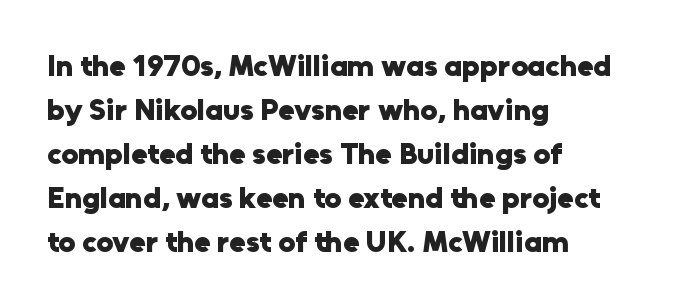
{"serif": "no", "italic": "no", "bold": "yes", "weight": "heavy", "width": "normal", "stroke_contrast": "low", "x_height": "medium", "monospaced": "no", "underline": "no", "align": "left", "line_spacing": "normal", "line_spacing_ratio": 1.47, "letter_spacing": "normal", "letter_spacing_em": 0.0, "glyph_px": 30}
